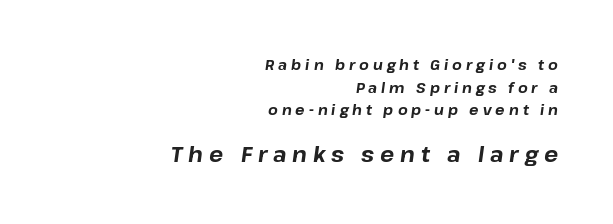
Q: Is the text bold? A: Yes.
Q: Is the text italic (slanted)? A: Yes, it leans right by about 8 degrees.
Q: Is the text underlined? A: No.
Q: How is the paragraph aligned? A: Right-aligned.
Q: Is the spacing between letters normal or unusually wide? A: Unusually wide.
Q: Is the spacing between lines tight, normal or loose? A: Normal.
Q: Which block of text is set in a larger size, the first (top) or the second (bottom)? A: The second (bottom) one.
